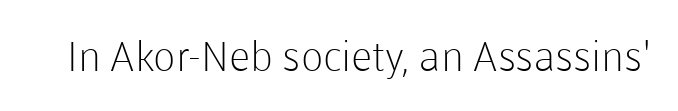
Q: Is the text bold? A: No.
Q: Is the text italic (slanted)? A: No, it is upright.
Q: Is the typeface a serif or a sans-serif typeface? A: Sans-serif.
Q: Is the text underlined? A: No.
Q: Is the spacing between letters normal or unusually wide? A: Normal.
Q: Width (condensed, normal, or wide)? A: Normal.
Q: Stroke contrast? A: Low.
Q: x-height? A: Medium.
Q: Monospaced? A: No.
